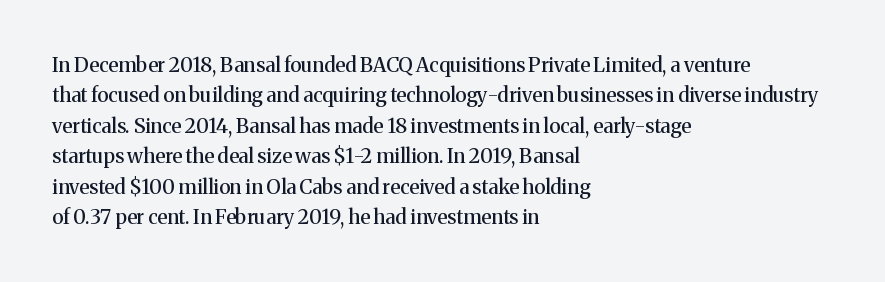
Characters follow at the spacing the type designer built in. The line-height multiplier appears to be the usual default. Just letters on the line, the space beneath them empty. It's the straight-up-and-down kind of type. Each line starts at the same left margin while the right side varies.
